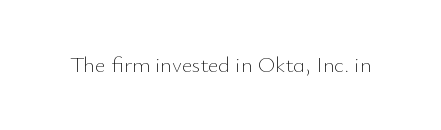
The space directly below the letters is spotless. Quick note: not italic, upright. The line texture is even and compact thanks to regular tracking. These glyphs show unthickened strokes, regular width or finer.
